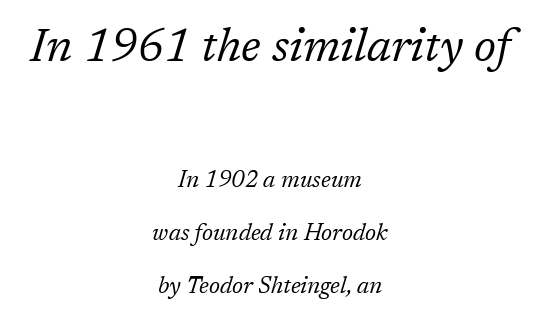
The image shows 46 px regular-weight serif type, italic (leaning right); set centered, loose line spacing (2.31x), normal letter spacing, not underlined; the first (top) block is 2.0x larger; low stroke contrast and a medium x-height.
